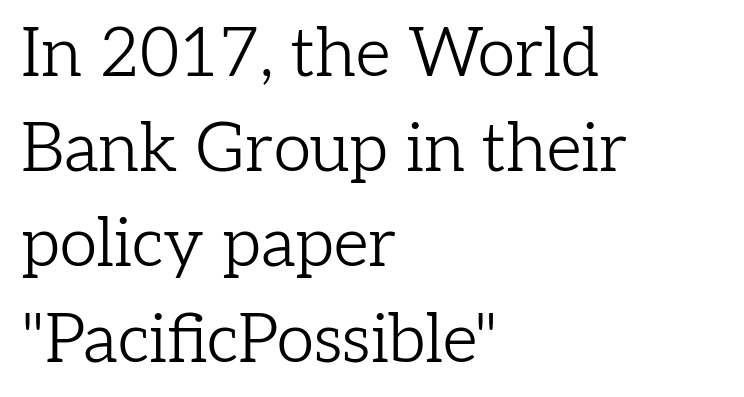
The image shows 68 px light serif type, upright; set left-aligned, normal line spacing (1.4x), normal letter spacing, not underlined; low stroke contrast and a medium x-height.
